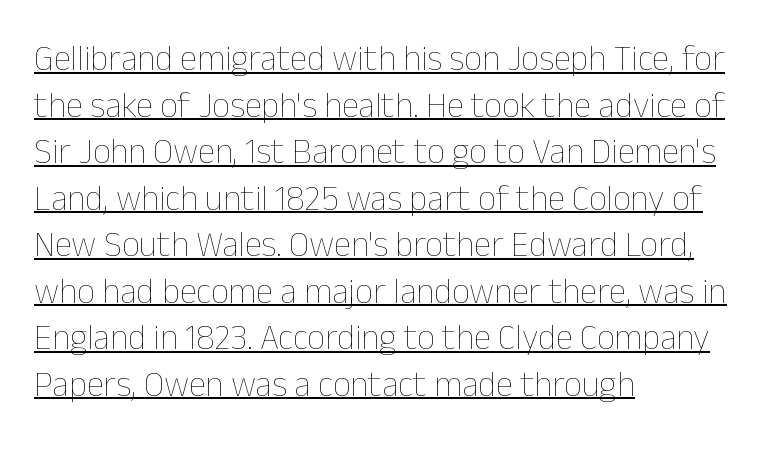
Q: Is the text bold? A: No.
Q: Is the text italic (slanted)? A: No, it is upright.
Q: Is the text underlined? A: Yes.
Q: How is the paragraph aligned? A: Left-aligned.
Q: Is the spacing between letters normal or unusually wide? A: Normal.
Q: Is the spacing between lines tight, normal or loose? A: Normal.
Q: Width (condensed, normal, or wide)? A: Normal.
Q: Stroke contrast? A: Low.
Q: x-height? A: Medium.
Q: Monospaced? A: No.
